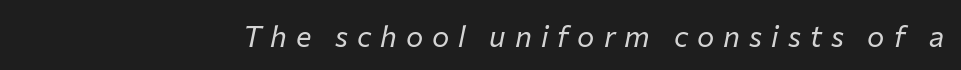
The image shows 29 px regular-weight type, italic (leaning right); set unusually wide letter spacing (+0.31 em), not underlined; low stroke contrast and a medium x-height.
